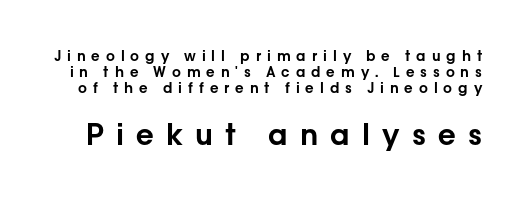
{"serif": "no", "italic": "no", "width": "normal", "stroke_contrast": "low", "x_height": "medium", "monospaced": "no", "underline": "no", "line_spacing": "tight", "line_spacing_ratio": 1.13, "letter_spacing": "wide", "letter_spacing_em": 0.42, "larger_block": "second", "size_ratio": 2.07, "glyph_px": 29}
